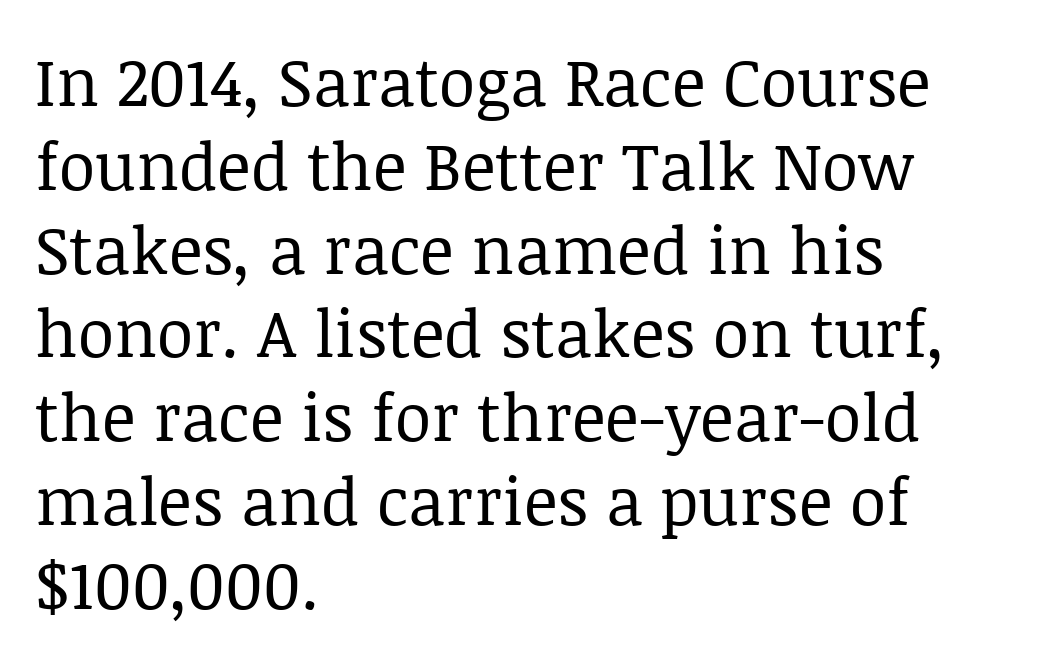
{"serif": "yes", "italic": "no", "bold": "no", "weight": "regular", "width": "normal", "stroke_contrast": "low", "x_height": "large", "monospaced": "no", "underline": "no", "align": "left", "line_spacing": "normal", "line_spacing_ratio": 1.27, "letter_spacing": "normal", "letter_spacing_em": 0.0, "glyph_px": 66}
